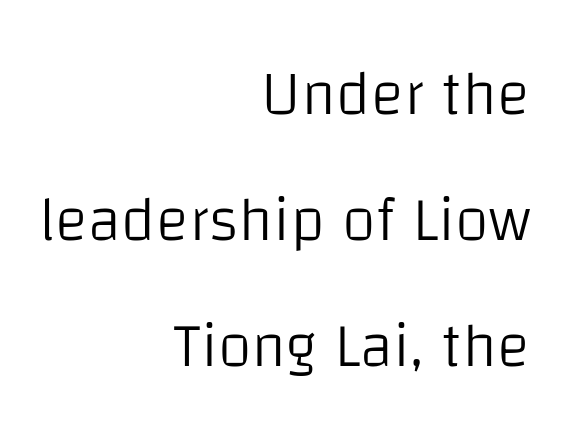
This sample has the flowing, uneven cadence of proportional lettering. Compared with typical body copy, the letter spacing here is the same. No letter is thick-stroked: the sample isn't bold. Is there any slant? The stems are plumb. If you measured baseline to baseline, you'd find a long distance. The specimen omits any rule beneath the text block's lines.
